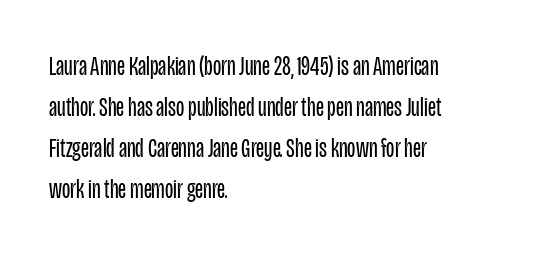
Q: Is the text bold? A: No.
Q: Is the text italic (slanted)? A: No, it is upright.
Q: Is the text underlined? A: No.
Q: How is the paragraph aligned? A: Left-aligned.
Q: Is the spacing between letters normal or unusually wide? A: Normal.
Q: Is the spacing between lines tight, normal or loose? A: Normal.
